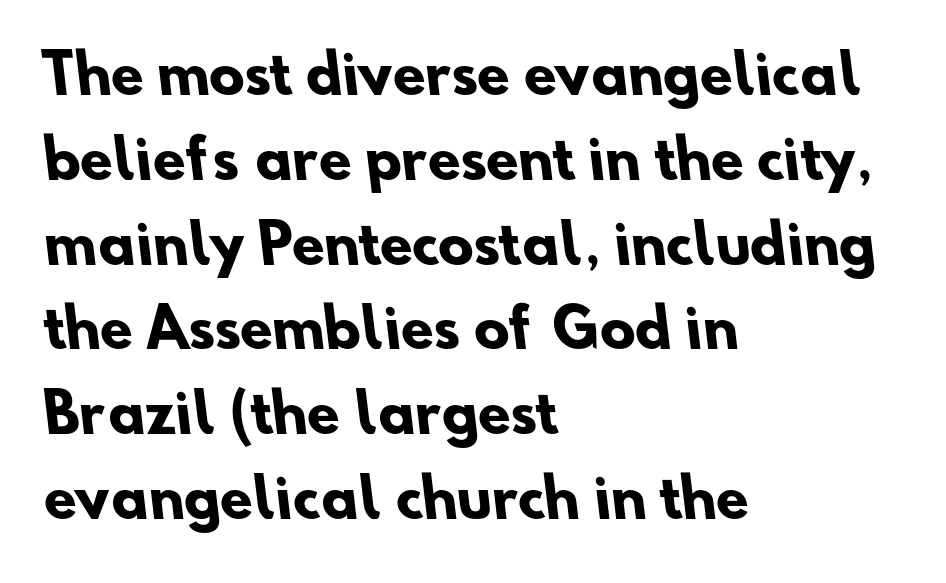
The image shows 53 px heavy sans-serif type; set left-aligned, normal line spacing (1.6x), normal letter spacing, not underlined; low stroke contrast and a small x-height.
